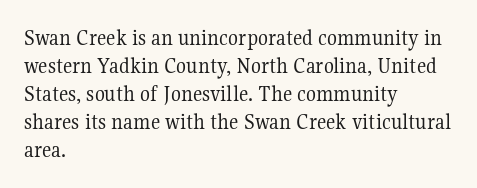
{"italic": "no", "bold": "no", "underline": "no", "align": "left", "line_spacing_ratio": 1.22, "letter_spacing": "normal", "letter_spacing_em": 0.0, "glyph_px": 23}
